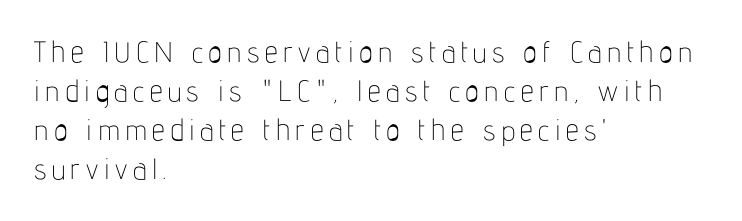
The image shows 29 px thin, condensed sans-serif type, upright; set left-aligned, normal line spacing (1.35x), not underlined; low stroke contrast and a medium x-height.
